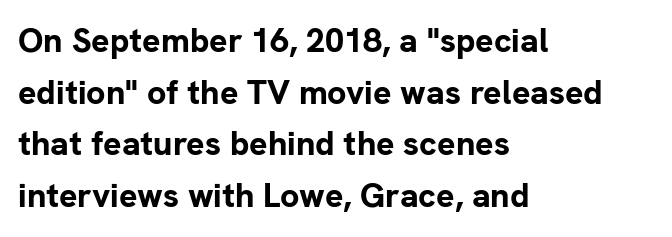
{"serif": "no", "italic": "no", "bold": "yes", "weight": "bold", "width": "normal", "stroke_contrast": "low", "x_height": "medium", "monospaced": "no", "underline": "no", "align": "left", "line_spacing": "normal", "line_spacing_ratio": 1.52, "letter_spacing": "normal", "letter_spacing_em": 0.0, "glyph_px": 34}
